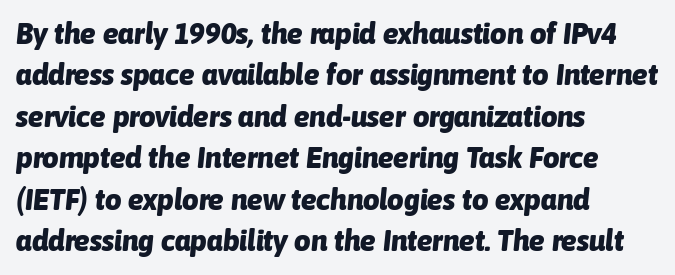
The image shows 29 px heavy type, italic (leaning right); set left-aligned, normal line spacing (1.43x), normal letter spacing, not underlined; low stroke contrast and a medium x-height.
